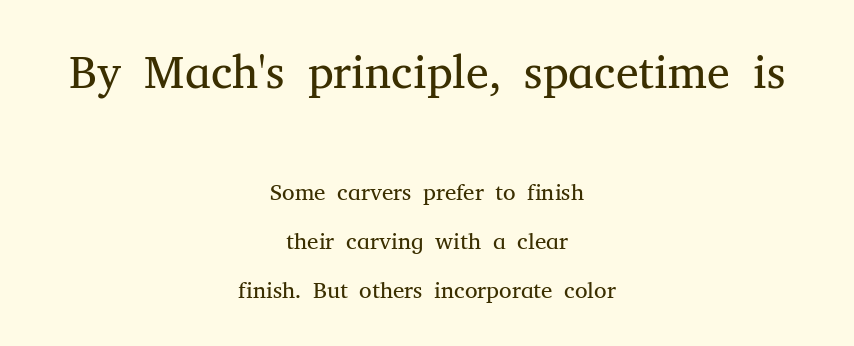
This rendering features lettering with no underline. Does the type have serifs? Yes, each stem ends in a small foot. Think of a printed novel: that variable character pitch is what you see here. You could fit nearly another row in the gap between these rows.
